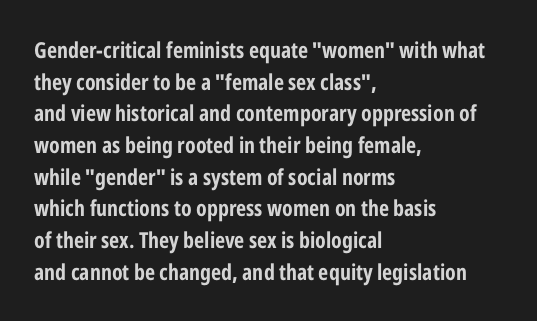
The image shows 22 px bold type, upright; set left-aligned, normal line spacing (1.44x), normal letter spacing, not underlined.
